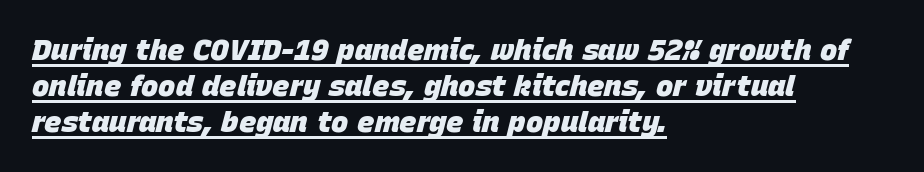
{"italic": "yes", "lean": "right", "slant_degrees": 15, "bold": "yes", "weight": "heavy", "width": "normal", "stroke_contrast": "low", "x_height": "large", "monospaced": "no", "underline": "yes", "align": "left", "line_spacing_ratio": 1.24, "letter_spacing": "normal", "letter_spacing_em": 0.0, "glyph_px": 29}
